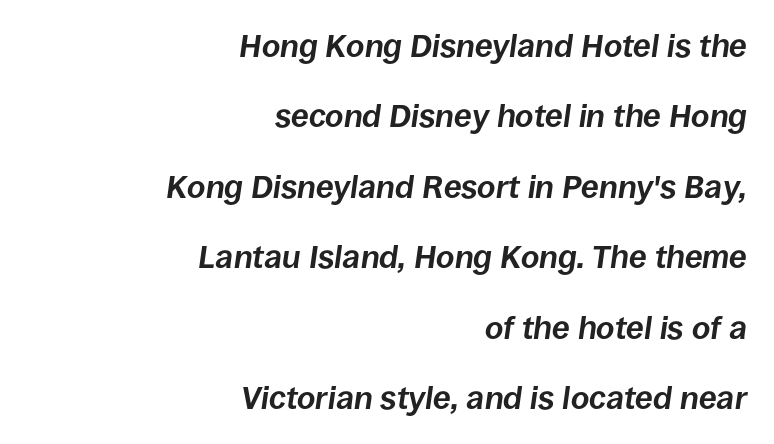
{"italic": "yes", "lean": "right", "slant_degrees": 8, "bold": "yes", "weight": "bold", "width": "normal", "stroke_contrast": "low", "x_height": "large", "monospaced": "no", "underline": "no", "align": "right", "line_spacing": "loose", "line_spacing_ratio": 2.2, "letter_spacing": "normal", "letter_spacing_em": 0.0, "glyph_px": 32}
